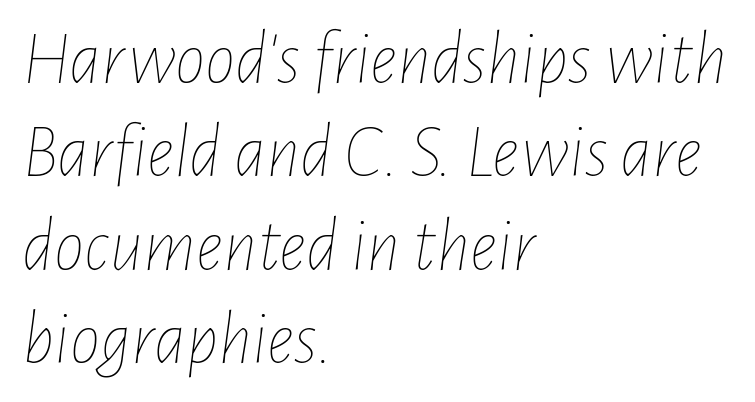
{"italic": "yes", "lean": "right", "slant_degrees": 7, "bold": "no", "weight": "thin", "width": "condensed", "stroke_contrast": "low", "x_height": "medium", "monospaced": "no", "underline": "no", "align": "left", "line_spacing_ratio": 1.23, "letter_spacing": "normal", "letter_spacing_em": 0.0, "glyph_px": 76}
